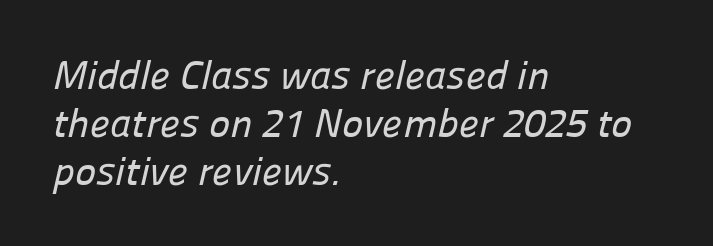
The image shows 40 px sans-serif type; set left-aligned, line spacing 1.2x, normal letter spacing, not underlined; low stroke contrast and a medium x-height.
